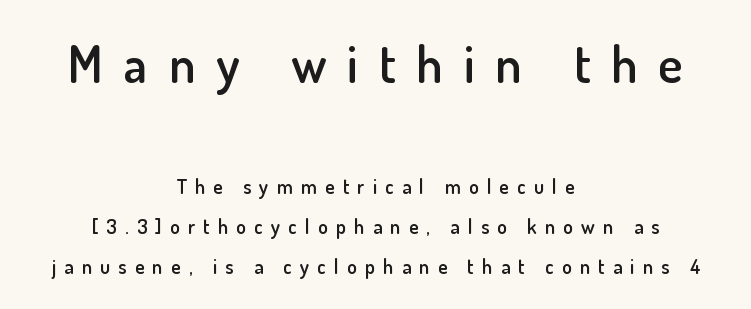
The image shows 51 px semibold sans-serif type, upright; set centered, loose line spacing (2.0x), unusually wide letter spacing (+0.41 em), not underlined; the first (top) block is 2.55x larger; low stroke contrast and a small x-height.
